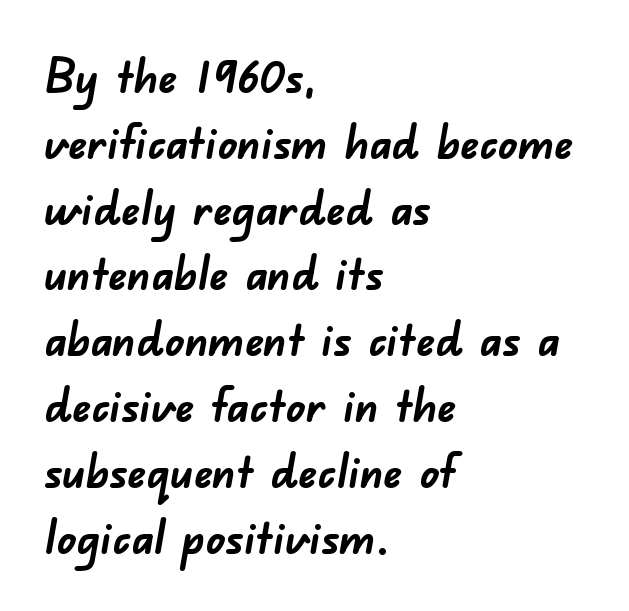
Observe the ordinary spacing: letters are neighbours, not strangers. A bare baseline throughout the passage. Every row of glyphs begins at an identical x-position on the left. Looks like regular typesetting: each glyph gets only the width it needs.
